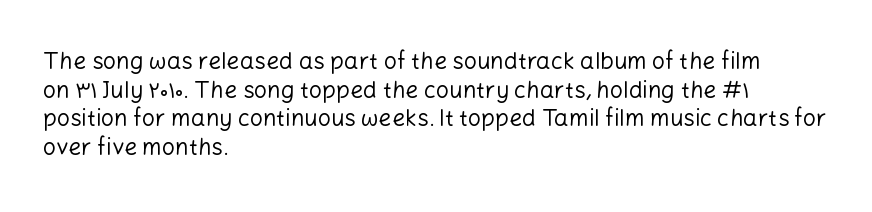
Q: Is the text bold? A: No.
Q: Is the text italic (slanted)? A: No, it is upright.
Q: Is the text underlined? A: No.
Q: How is the paragraph aligned? A: Left-aligned.
Q: Is the spacing between letters normal or unusually wide? A: Normal.
Q: Is the spacing between lines tight, normal or loose? A: Normal.
